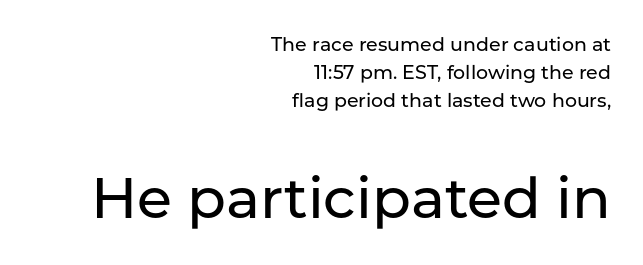
{"serif": "no", "italic": "no", "width": "normal", "stroke_contrast": "low", "x_height": "medium", "monospaced": "no", "underline": "no", "align": "right", "line_spacing": "normal", "line_spacing_ratio": 1.48, "letter_spacing": "normal", "letter_spacing_em": 0.0, "larger_block": "second", "size_ratio": 3.0, "glyph_px": 57}
